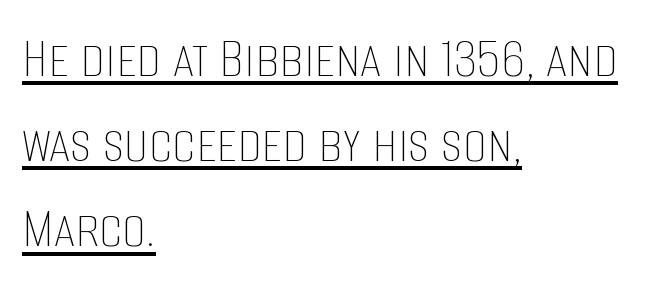
{"italic": "no", "bold": "no", "weight": "thin", "width": "condensed", "stroke_contrast": "low", "x_height": "large", "monospaced": "no", "underline": "yes", "align": "left", "line_spacing": "normal", "line_spacing_ratio": 1.42, "letter_spacing": "normal", "letter_spacing_em": 0.0, "glyph_px": 60}
